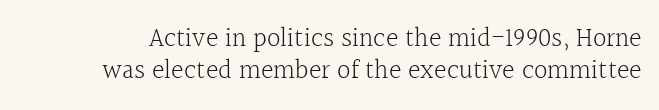
{"italic": "no", "bold": "no", "underline": "no", "line_spacing_ratio": 1.18, "letter_spacing": "normal", "letter_spacing_em": 0.0, "glyph_px": 27}
